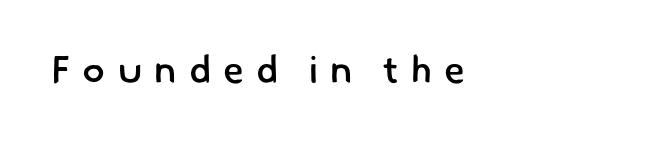
Q: Is the text bold? A: Semi-bold.
Q: Is the typeface a serif or a sans-serif typeface? A: Sans-serif.
Q: Is the text underlined? A: No.
Q: Is the spacing between letters normal or unusually wide? A: Unusually wide.
Q: Width (condensed, normal, or wide)? A: Normal.
Q: Stroke contrast? A: Low.
Q: x-height? A: Small.
Q: Monospaced? A: No.
